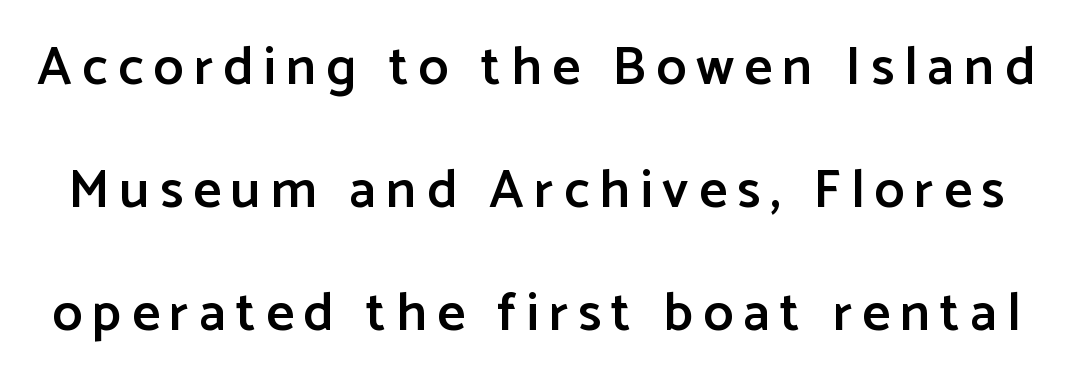
The image shows 54 px semibold sans-serif type, upright; set loose line spacing (2.28x), not underlined; low stroke contrast and a medium x-height.
